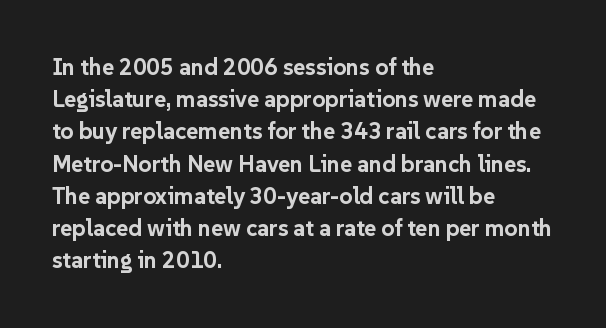
{"italic": "no", "bold": "yes", "underline": "no", "align": "left", "line_spacing": "normal", "line_spacing_ratio": 1.4, "letter_spacing": "normal", "letter_spacing_em": 0.0, "glyph_px": 23}
